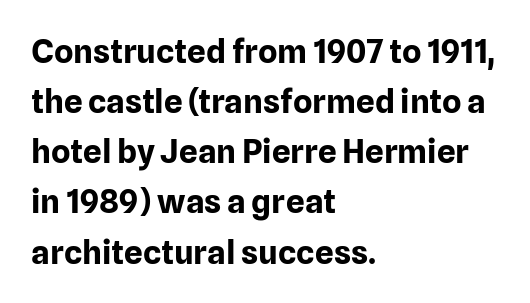
Any mark beneath the type? The region is blank. Posture: upright roman. Caption: standard tracking, unaltered. A typesetter would label this face a sans. Regular leading.
